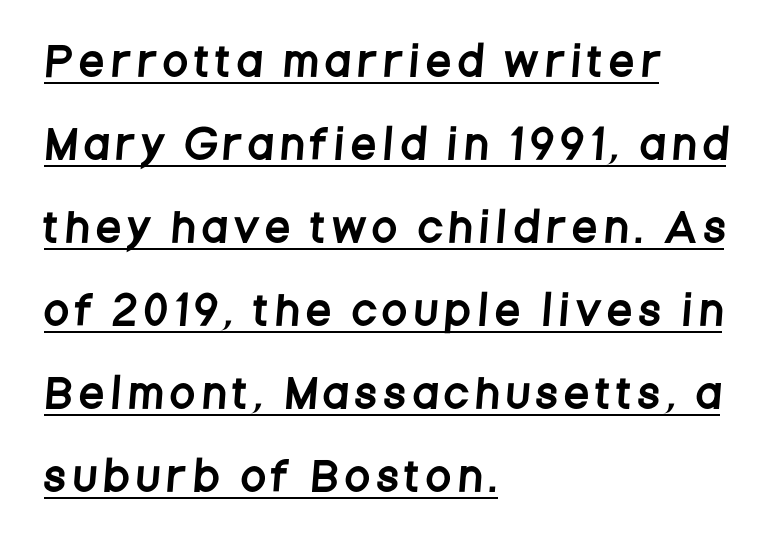
A typesetter would call this proportional, since set widths differ per character. A rule runs beneath these lines of type. The glyphs in this specimen are sans serif. Is the letter spacing exaggerated? Yes — the characters are pushed far apart. How would I describe the line gaps? Wide and relaxed. These lines are set flush left with a ragged right edge.
